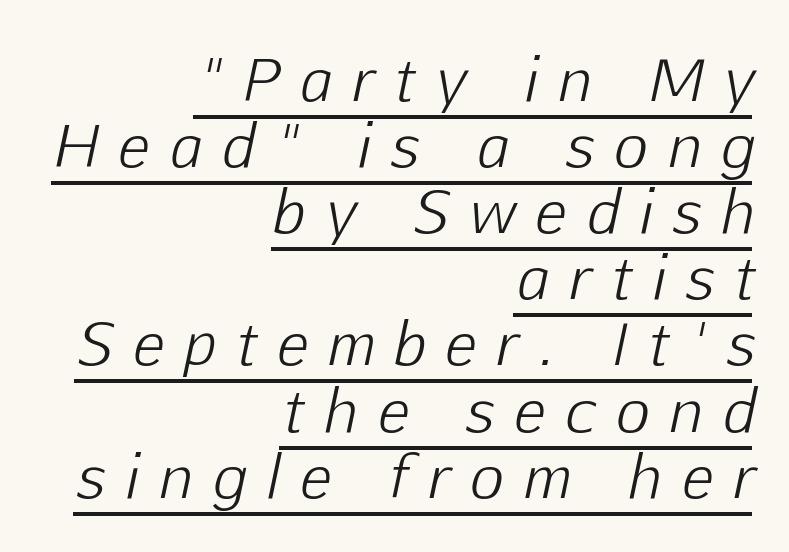
The image shows 58 px light type, italic (leaning right); set right-aligned, tight line spacing (1.14x), unusually wide letter spacing (+0.36 em), underlined; low stroke contrast and a medium x-height.
